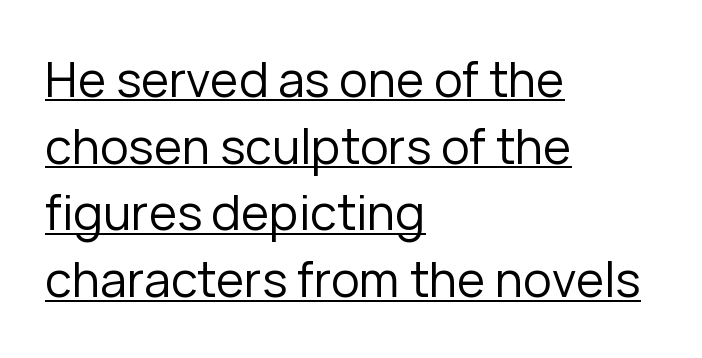
Q: Is the text bold? A: No.
Q: Is the text italic (slanted)? A: No, it is upright.
Q: Is the typeface a serif or a sans-serif typeface? A: Sans-serif.
Q: Is the text underlined? A: Yes.
Q: How is the paragraph aligned? A: Left-aligned.
Q: Is the spacing between letters normal or unusually wide? A: Normal.
Q: Is the spacing between lines tight, normal or loose? A: Normal.
Q: Width (condensed, normal, or wide)? A: Normal.
Q: Stroke contrast? A: Low.
Q: x-height? A: Medium.
Q: Monospaced? A: No.
